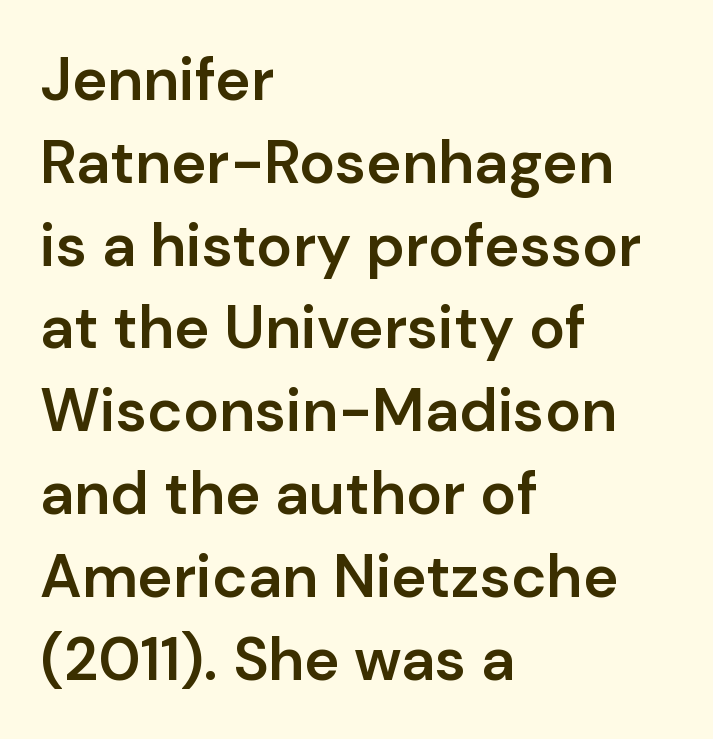
Horizontally, the lines are justified to the leading edge only. Quick note: underline off. Is there much room between lines? A standard amount, neither cramped nor airy. Varying glyph widths throughout — classic text-font behaviour. Each letter's strokes conclude bluntly, with no projecting serifs. Does extra space separate the letters? No, they use regular spacing.
